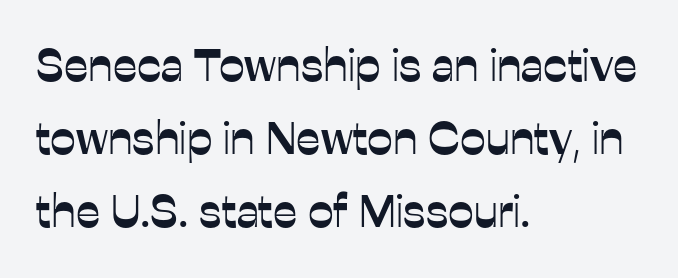
A typesetter would label this face a sans. Inter-character spacing is left at the font's built-in metrics. Unlike italic type, these characters show no tilt at all. A typesetter would call this proportional, since set widths differ per character.
